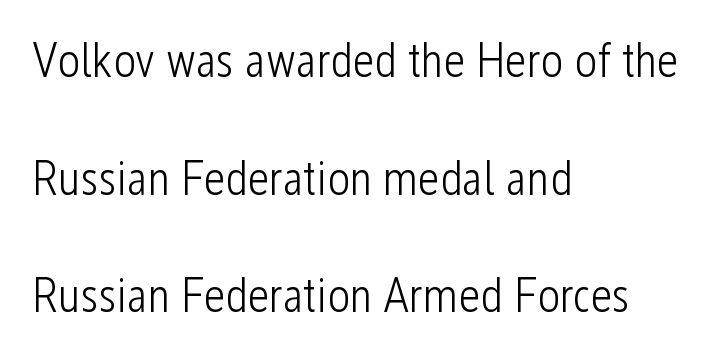
The image shows 48 px light, condensed sans-serif type, upright; set left-aligned, loose line spacing (2.45x), normal letter spacing, not underlined; low stroke contrast and a medium x-height.
